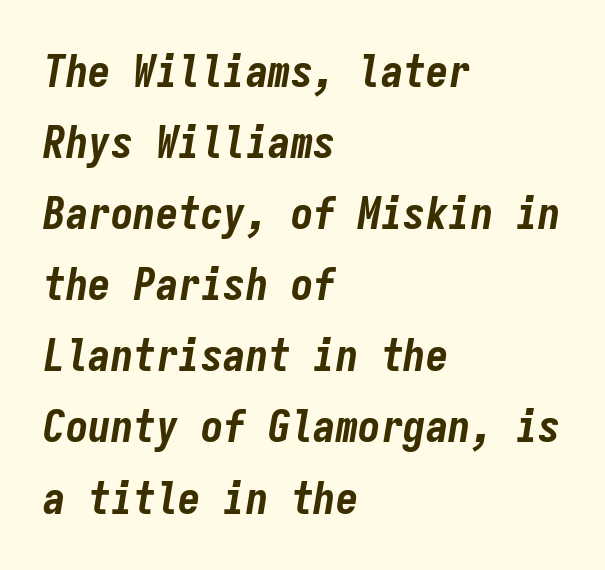
Q: Is the text bold? A: Yes.
Q: Is the text italic (slanted)? A: Yes, it leans right by about 9 degrees.
Q: Is the text underlined? A: No.
Q: How is the paragraph aligned? A: Left-aligned.
Q: Is the spacing between letters normal or unusually wide? A: Normal.
Q: Is the spacing between lines tight, normal or loose? A: Normal.
Q: Width (condensed, normal, or wide)? A: Condensed.
Q: Stroke contrast? A: Low.
Q: x-height? A: Medium.
Q: Monospaced? A: Yes.
